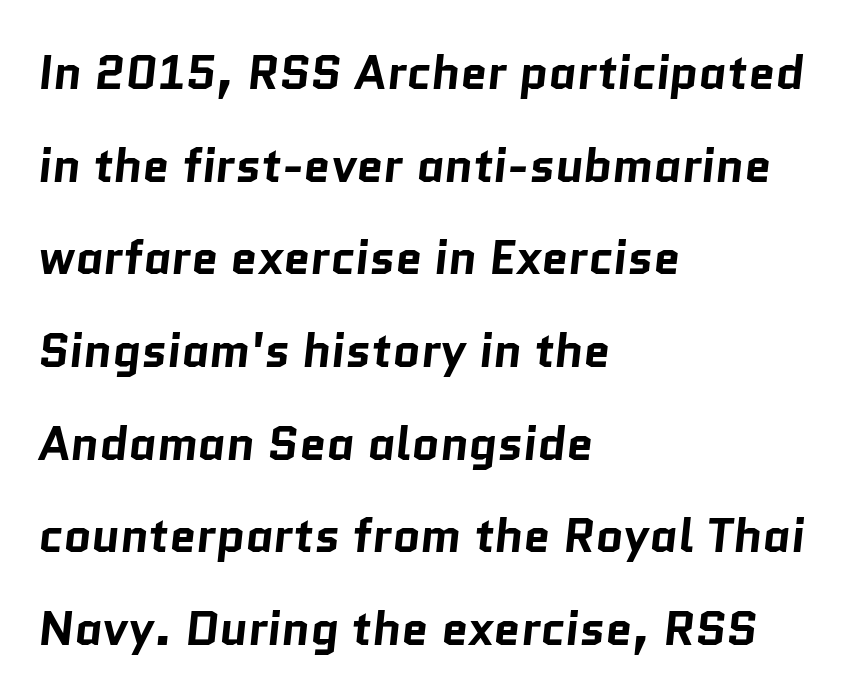
Honestly, the letter spacing is just normal — you wouldn't notice it. Does the type have serifs? No, each stem ends abruptly. These words are printed bold, with thick strokes throughout. Words float on clear page, feet unadorned. The face used here is proportionally spaced, like ordinary book or web type.
